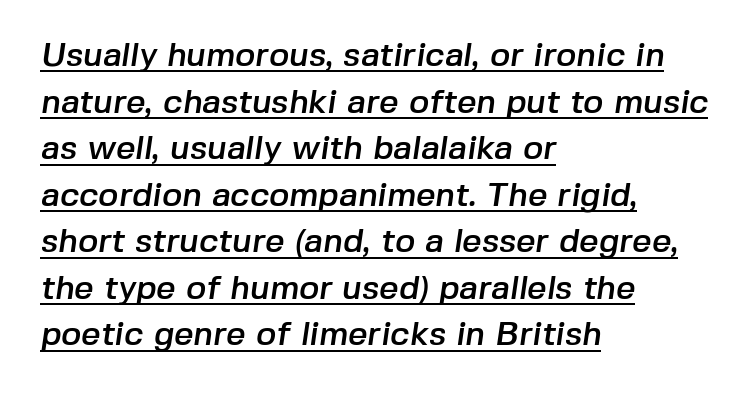
{"serif": "no", "width": "normal", "stroke_contrast": "low", "x_height": "medium", "monospaced": "no", "underline": "yes", "align": "left", "line_spacing": "normal", "line_spacing_ratio": 1.37, "letter_spacing": "normal", "letter_spacing_em": 0.0, "glyph_px": 34}
